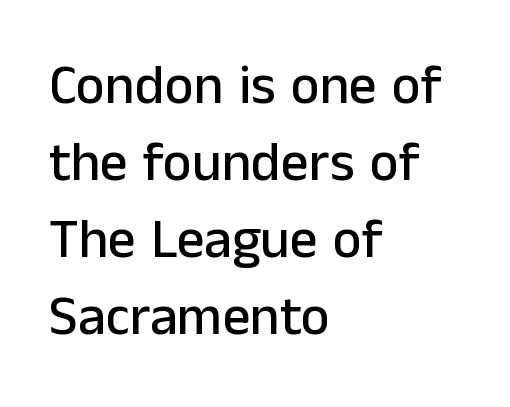
{"serif": "no", "italic": "no", "width": "normal", "stroke_contrast": "low", "x_height": "medium", "monospaced": "no", "underline": "no", "align": "left", "line_spacing": "normal", "line_spacing_ratio": 1.4, "letter_spacing": "normal", "letter_spacing_em": 0.0, "glyph_px": 55}
